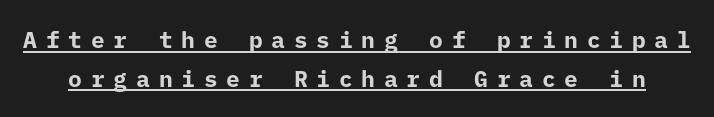
The image shows 23 px bold type, upright; set normal line spacing (1.68x), unusually wide letter spacing (+0.38 em), underlined.
